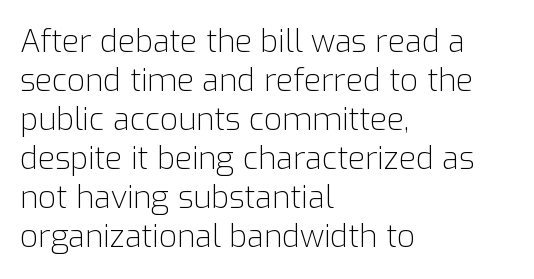
{"serif": "no", "italic": "no", "bold": "no", "weight": "light", "width": "normal", "stroke_contrast": "low", "x_height": "medium", "monospaced": "no", "underline": "no", "align": "left", "line_spacing": "normal", "line_spacing_ratio": 1.26, "letter_spacing": "normal", "letter_spacing_em": 0.0, "glyph_px": 31}
